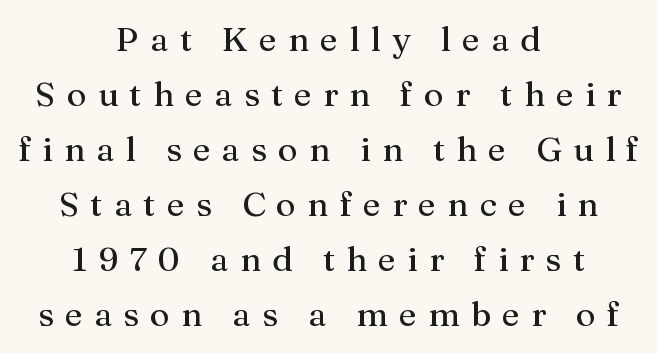
Q: Is the text italic (slanted)? A: No, it is upright.
Q: Is the typeface a serif or a sans-serif typeface? A: Serif.
Q: Is the text underlined? A: No.
Q: How is the paragraph aligned? A: Centered.
Q: Is the spacing between letters normal or unusually wide? A: Unusually wide.
Q: Is the spacing between lines tight, normal or loose? A: Normal.
Q: Width (condensed, normal, or wide)? A: Normal.
Q: Stroke contrast? A: Medium.
Q: x-height? A: Medium.
Q: Monospaced? A: No.
